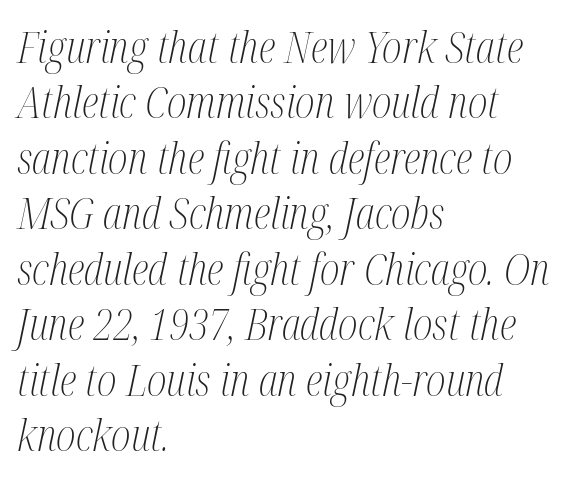
Q: Is the text bold? A: No.
Q: Is the text italic (slanted)? A: Yes, it leans right by about 12 degrees.
Q: Is the typeface a serif or a sans-serif typeface? A: Serif.
Q: Is the text underlined? A: No.
Q: How is the paragraph aligned? A: Left-aligned.
Q: Is the spacing between letters normal or unusually wide? A: Normal.
Q: Is the spacing between lines tight, normal or loose? A: Normal.
Q: Width (condensed, normal, or wide)? A: Condensed.
Q: Stroke contrast? A: Medium.
Q: x-height? A: Medium.
Q: Monospaced? A: No.
